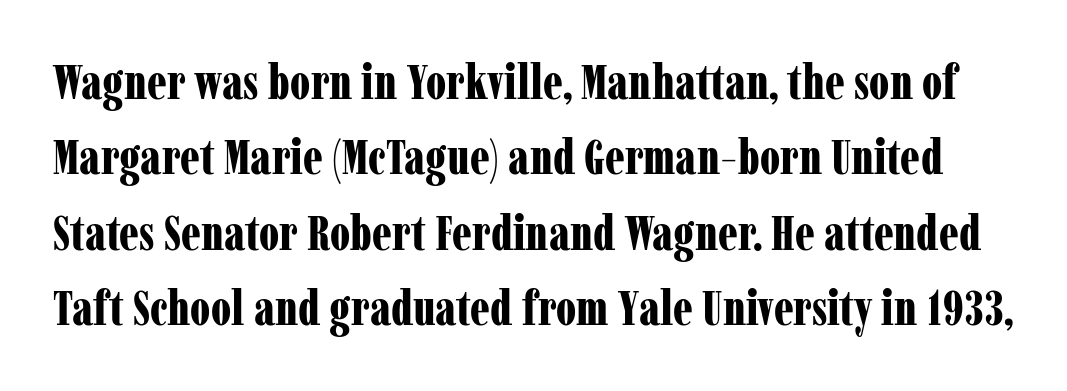
The image shows 48 px bold, condensed serif type, upright; set normal line spacing (1.57x), normal letter spacing, not underlined; low stroke contrast and a medium x-height.
